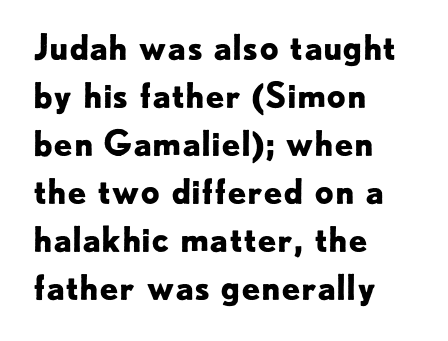
Q: Is the text bold? A: Yes.
Q: Is the text italic (slanted)? A: No, it is upright.
Q: Is the typeface a serif or a sans-serif typeface? A: Sans-serif.
Q: Is the text underlined? A: No.
Q: How is the paragraph aligned? A: Left-aligned.
Q: Is the spacing between letters normal or unusually wide? A: Normal.
Q: Is the spacing between lines tight, normal or loose? A: Normal.
Q: Width (condensed, normal, or wide)? A: Normal.
Q: Stroke contrast? A: Low.
Q: x-height? A: Small.
Q: Monospaced? A: No.
